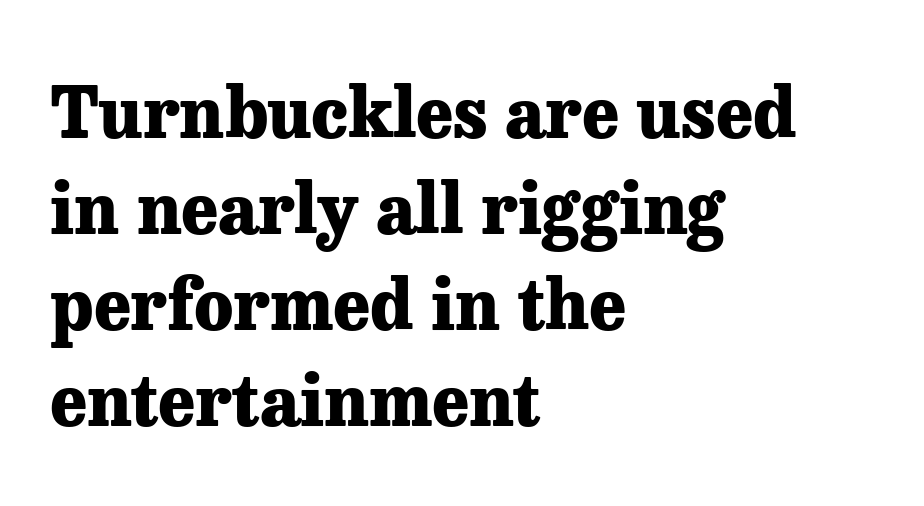
The image shows 70 px heavy serif type, upright; set left-aligned, normal line spacing (1.37x), normal letter spacing, not underlined; low stroke contrast and a medium x-height.
